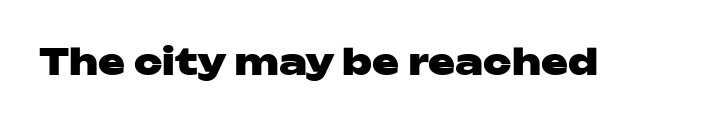
Q: Is the text bold? A: Yes.
Q: Is the text italic (slanted)? A: No, it is upright.
Q: Is the typeface a serif or a sans-serif typeface? A: Sans-serif.
Q: Is the text underlined? A: No.
Q: Is the spacing between letters normal or unusually wide? A: Normal.
Q: Width (condensed, normal, or wide)? A: Wide.
Q: Stroke contrast? A: Low.
Q: x-height? A: Medium.
Q: Monospaced? A: No.
